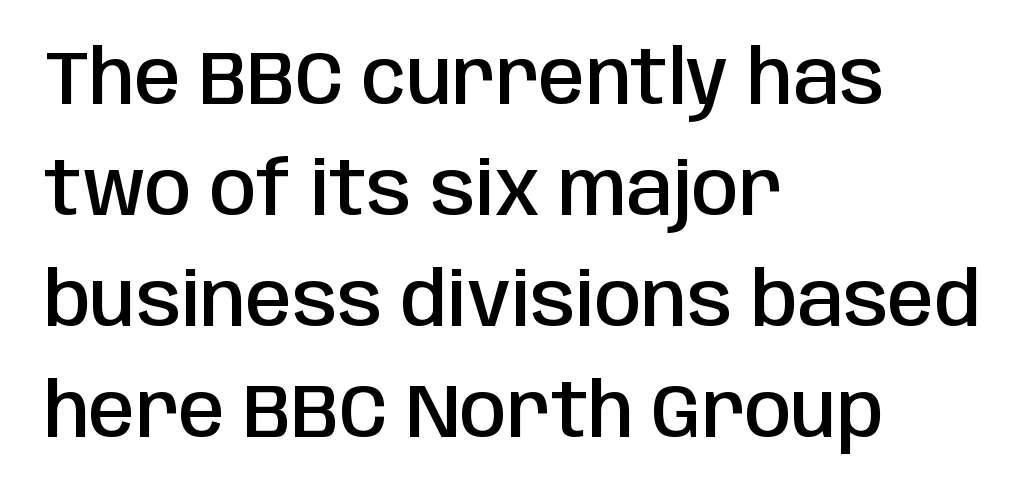
Q: Is the text bold? A: Semi-bold.
Q: Is the text italic (slanted)? A: No, it is upright.
Q: Is the typeface a serif or a sans-serif typeface? A: Sans-serif.
Q: Is the text underlined? A: No.
Q: How is the paragraph aligned? A: Left-aligned.
Q: Is the spacing between letters normal or unusually wide? A: Normal.
Q: Is the spacing between lines tight, normal or loose? A: Normal.
Q: Width (condensed, normal, or wide)? A: Condensed.
Q: Stroke contrast? A: Low.
Q: x-height? A: Large.
Q: Monospaced? A: No.
